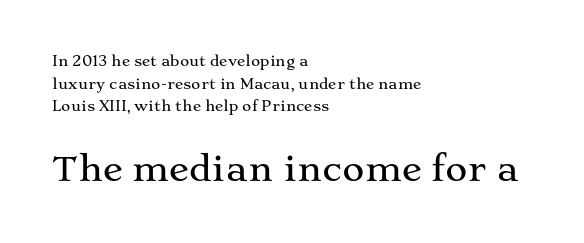
Look at the bottom of the vertical strokes: they flare into serifs here. Look at the glyph heights: the lower group is clearly the bigger setting. This sample has the flowing, uneven cadence of proportional lettering. Rule under the text: the space is simply empty. Line starts are locked; line ends wander.
